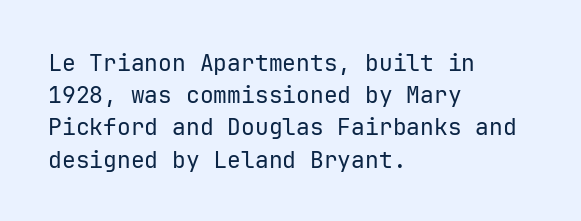
Regarding leading, the lines here are spaced in the standard way. The setting favours the left margin, as ordinary paragraphs usually do. The typeface has the unassuming heft of standard copy or less. The tracking reads as untouched default to a designer's eye. Type without underlining. Vertical strokes here are truly vertical.
